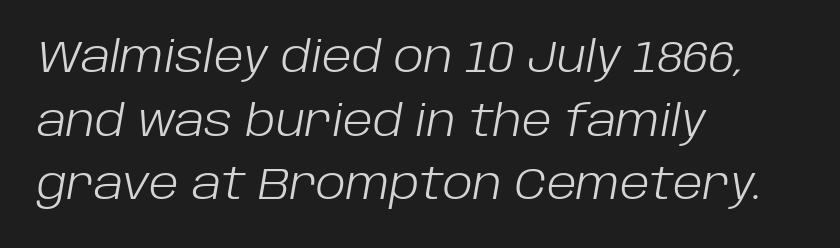
Each line starts at the same left margin while the right side varies. Vertical spacing — default. You could not count columns in this text — the font is proportionally spaced. Short note: letters normally spaced.
